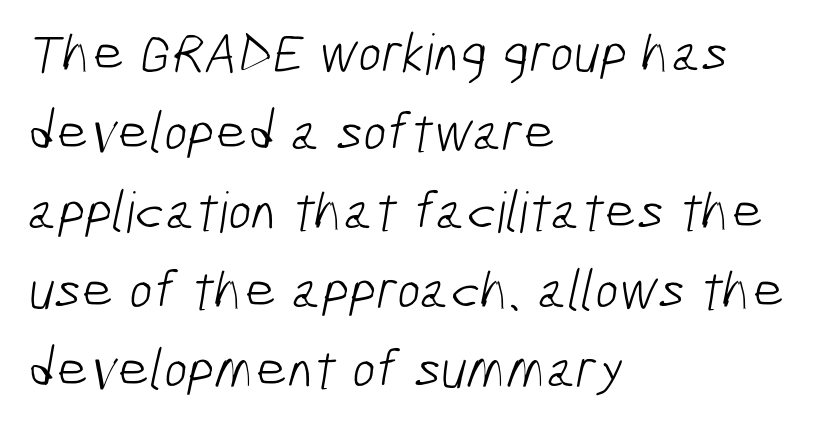
The image shows 56 px light, condensed sans-serif type; set left-aligned, normal line spacing (1.41x), normal letter spacing, not underlined; low stroke contrast and a medium x-height.
